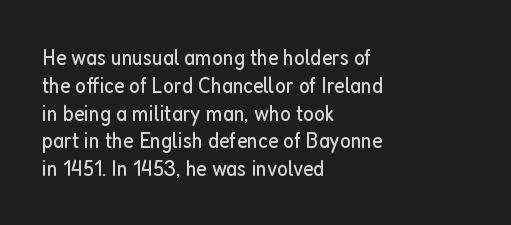
Q: Is the text bold? A: No.
Q: Is the text italic (slanted)? A: No, it is upright.
Q: Is the text underlined? A: No.
Q: How is the paragraph aligned? A: Left-aligned.
Q: Is the spacing between letters normal or unusually wide? A: Normal.
